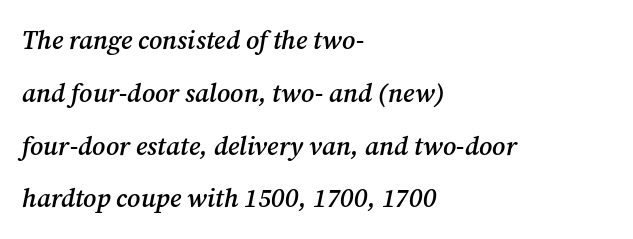
Q: Is the text bold? A: Semi-bold.
Q: Is the text italic (slanted)? A: Yes, it leans right by about 12 degrees.
Q: Is the text underlined? A: No.
Q: How is the paragraph aligned? A: Left-aligned.
Q: Is the spacing between letters normal or unusually wide? A: Normal.
Q: Is the spacing between lines tight, normal or loose? A: Loose.
